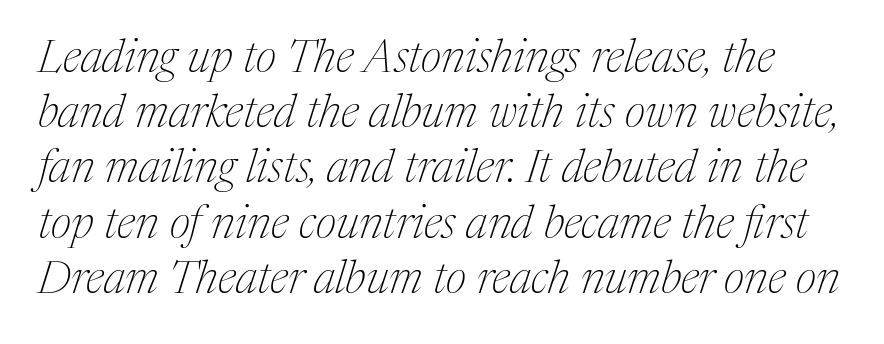
{"serif": "yes", "italic": "yes", "lean": "right", "slant_degrees": 17, "bold": "no", "weight": "thin", "width": "normal", "stroke_contrast": "medium", "x_height": "medium", "monospaced": "no", "underline": "no", "line_spacing_ratio": 1.2, "letter_spacing": "normal", "letter_spacing_em": 0.0, "glyph_px": 46}
